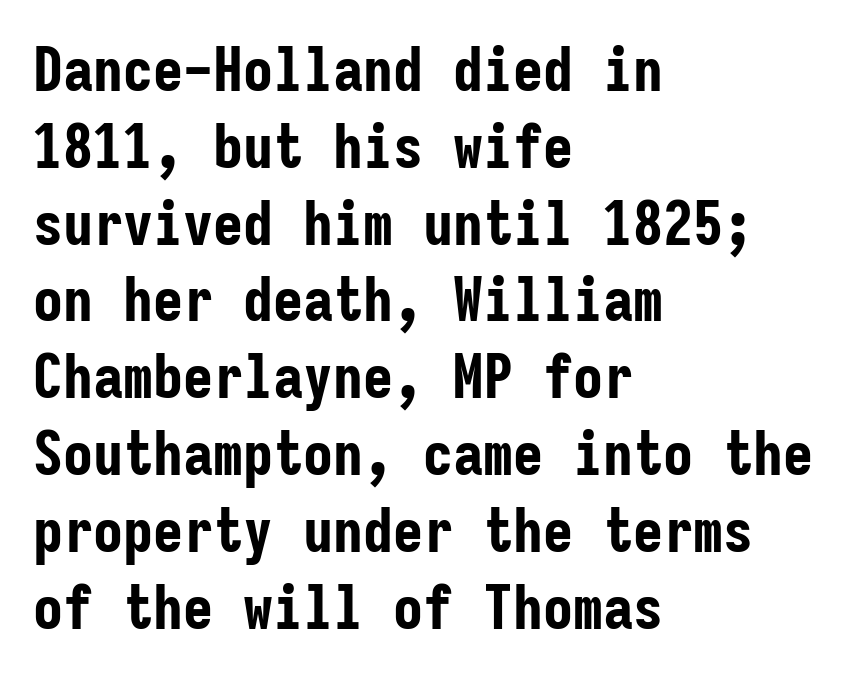
The image shows 60 px bold, condensed sans-serif type, upright, monospaced; set left-aligned, normal line spacing (1.28x), normal letter spacing, not underlined; low stroke contrast and a medium x-height.
